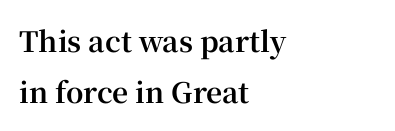
{"serif": "yes", "italic": "no", "bold": "yes", "weight": "bold", "width": "normal", "stroke_contrast": "high", "x_height": "medium", "monospaced": "no", "underline": "no", "align": "left", "line_spacing_ratio": 1.82, "letter_spacing": "normal", "letter_spacing_em": 0.0, "glyph_px": 28}
